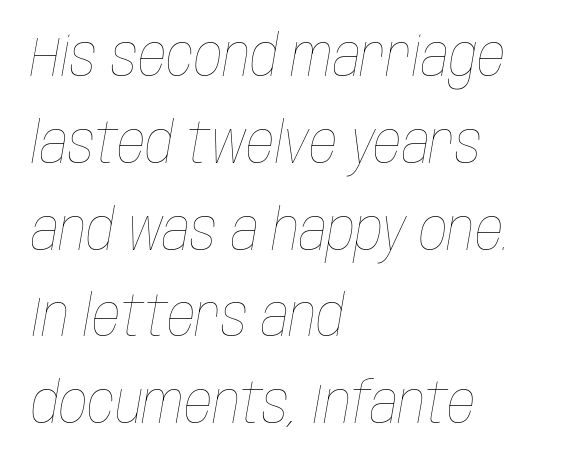
The image shows 56 px thin, condensed type, italic (leaning right); set left-aligned, normal line spacing (1.55x), normal letter spacing, not underlined; low stroke contrast and a large x-height.
